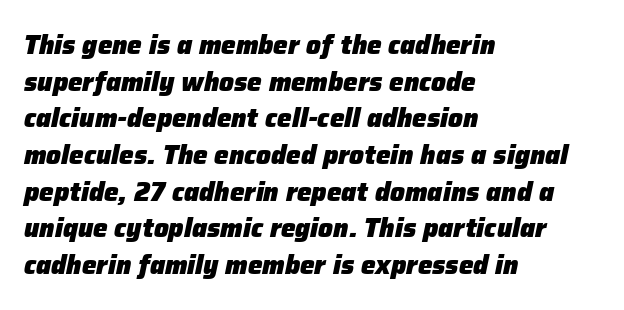
Q: Is the text bold? A: Yes.
Q: Is the text italic (slanted)? A: Yes, it leans right by about 12 degrees.
Q: Is the text underlined? A: No.
Q: How is the paragraph aligned? A: Left-aligned.
Q: Is the spacing between letters normal or unusually wide? A: Normal.
Q: Is the spacing between lines tight, normal or loose? A: Normal.
